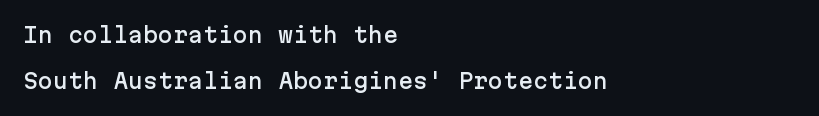
{"italic": "no", "underline": "no", "align": "left", "line_spacing": "loose", "line_spacing_ratio": 2.29, "letter_spacing": "normal", "letter_spacing_em": 0.0, "glyph_px": 20}
